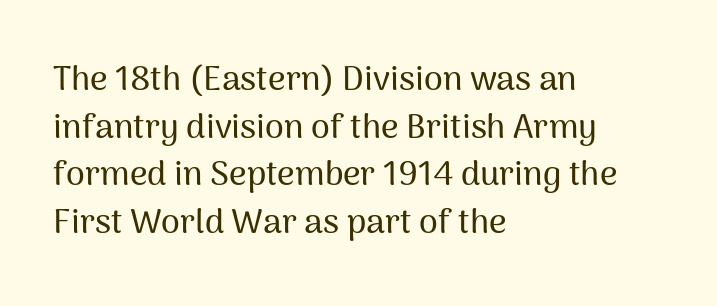
The image shows 34 px sans-serif type, upright; set left-aligned, normal line spacing (1.4x), normal letter spacing, not underlined; medium stroke contrast and a medium x-height.
